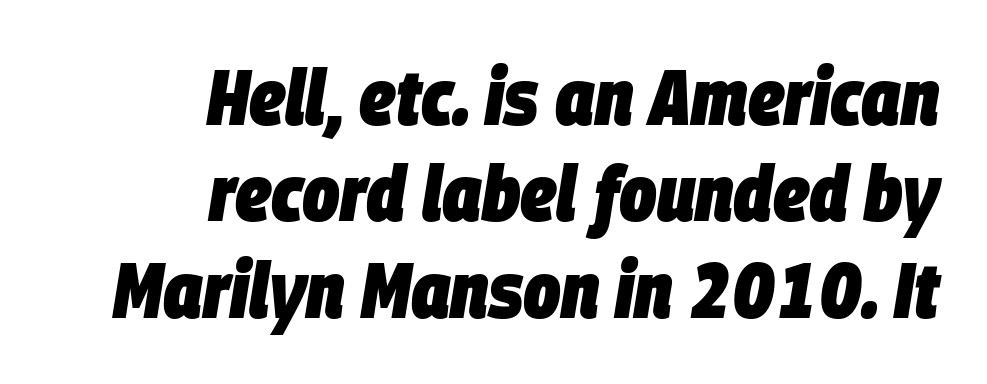
Just letters on the line, the space beneath them empty. Each glyph is drawn with heavy, bold strokes. Which margin do the lines hug? The right one — the left edge is uneven. If you drew a line through each stem, it would be angled. The passage shown is typed in a proportional face where columns would drift. Glyph-to-glyph distance matches everyday printed text.
